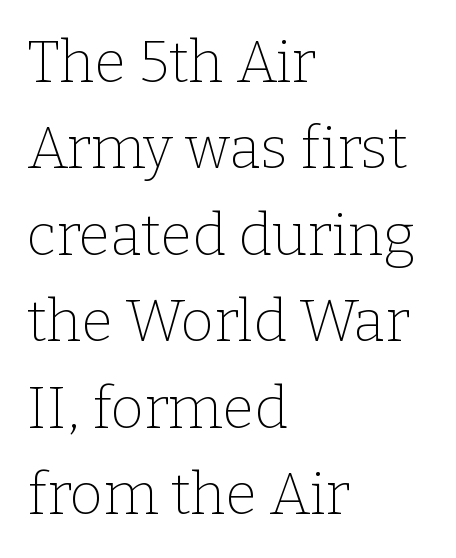
Looks like regular typesetting: each glyph gets only the width it needs. In terms of letterspacing, this is plain default setting. Regular leading. Small tapered or slab feet sit at the stroke ends, so this counts as serif. Weight: not bold — regular or lighter.
